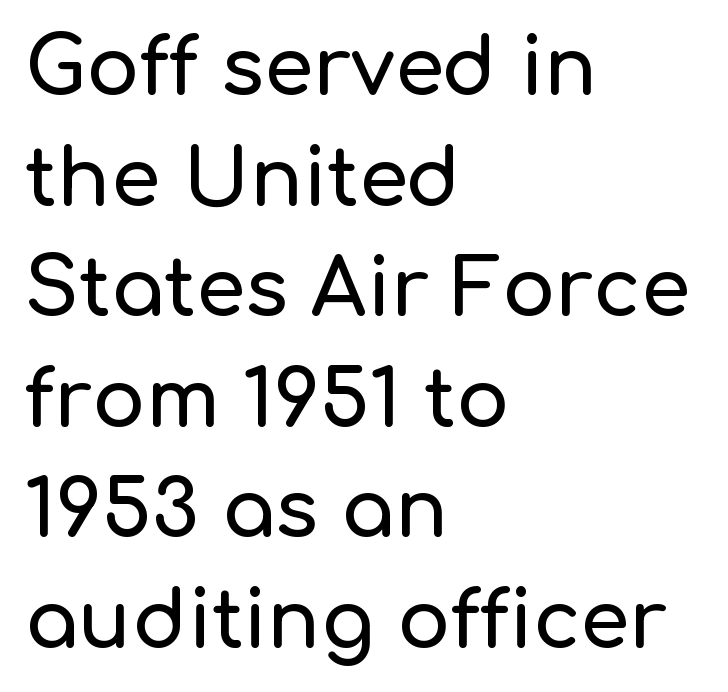
{"serif": "no", "italic": "no", "width": "normal", "stroke_contrast": "low", "x_height": "medium", "monospaced": "no", "underline": "no", "align": "left", "line_spacing": "normal", "line_spacing_ratio": 1.4, "letter_spacing": "normal", "letter_spacing_em": 0.0, "glyph_px": 79}
